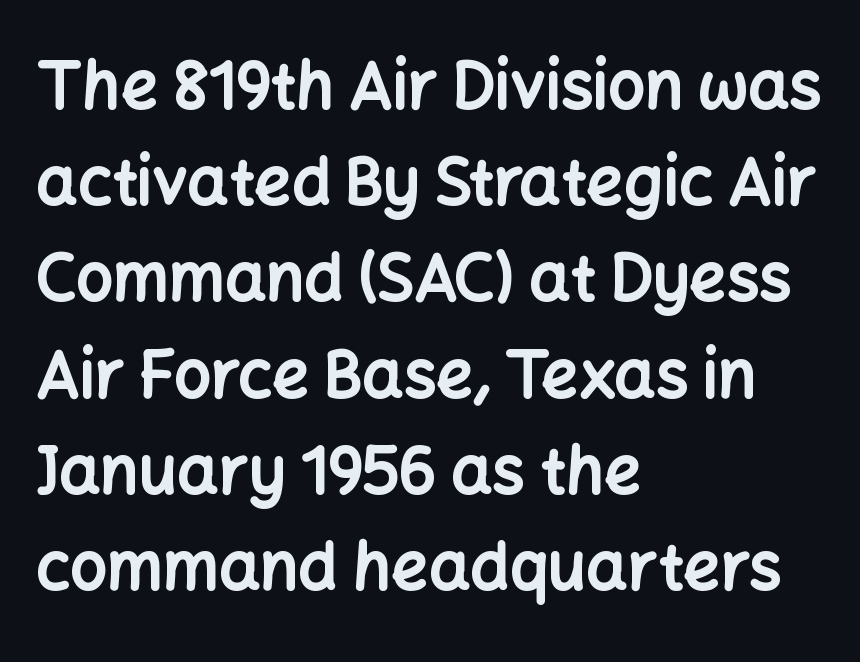
Q: Is the text bold? A: Yes.
Q: Is the text italic (slanted)? A: No, it is upright.
Q: Is the typeface a serif or a sans-serif typeface? A: Sans-serif.
Q: Is the text underlined? A: No.
Q: How is the paragraph aligned? A: Left-aligned.
Q: Is the spacing between letters normal or unusually wide? A: Normal.
Q: Is the spacing between lines tight, normal or loose? A: Normal.
Q: Width (condensed, normal, or wide)? A: Normal.
Q: Stroke contrast? A: Low.
Q: x-height? A: Medium.
Q: Monospaced? A: No.
